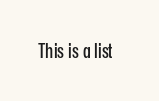
These lines keep a tight, regular rhythm from letter to letter. Unmarked baselines from the first word to the last. Italic: no, the glyphs are upright roman.
